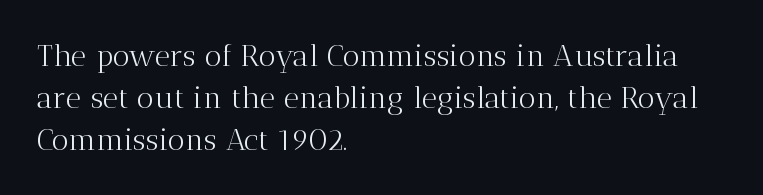
Is this a sans? No — the strokes have serifs. The type sits square on the baseline with zero lean. Bare-footed words on every line. The rendering uses natural spacing where letterforms have individual widths.
